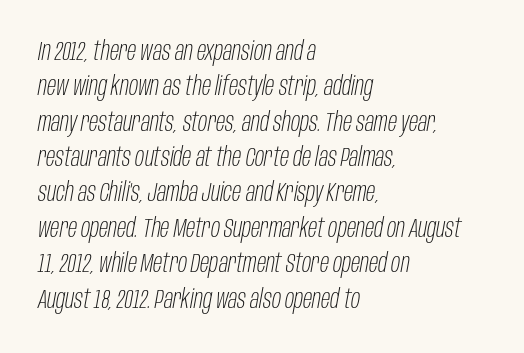
The image shows 27 px text type, italic (leaning right); set left-aligned, normal line spacing (1.31x), normal letter spacing, not underlined.
